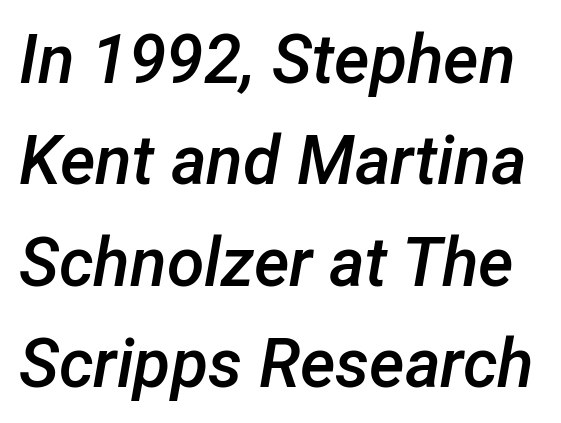
Q: Is the text bold? A: Semi-bold.
Q: Is the text italic (slanted)? A: Yes, it leans right by about 12 degrees.
Q: Is the text underlined? A: No.
Q: Is the spacing between letters normal or unusually wide? A: Normal.
Q: Is the spacing between lines tight, normal or loose? A: Normal.
Q: Width (condensed, normal, or wide)? A: Normal.
Q: Stroke contrast? A: Low.
Q: x-height? A: Medium.
Q: Monospaced? A: No.
